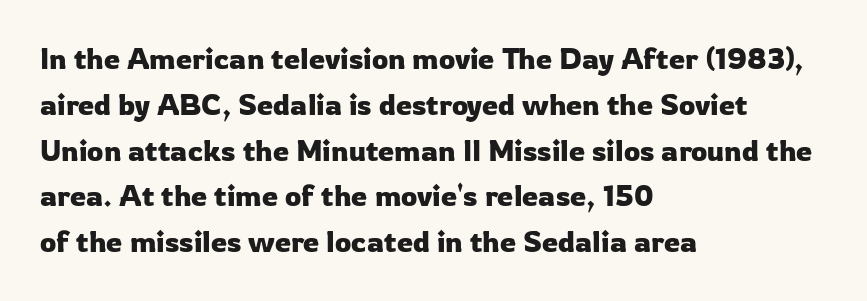
Typographically, this falls in the sans-serif category. Nobody touched the tracking dial on this one. These lines are set flush left with a ragged right edge. The specimen omits any rule beneath the text block's lines.
